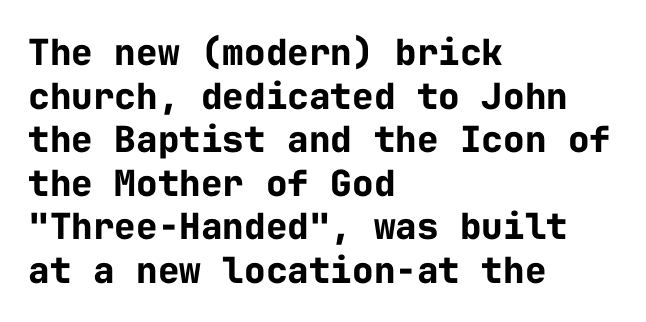
The image shows 36 px bold sans-serif type, upright, monospaced; set left-aligned, line spacing 1.21x, normal letter spacing, not underlined; low stroke contrast and a medium x-height.
